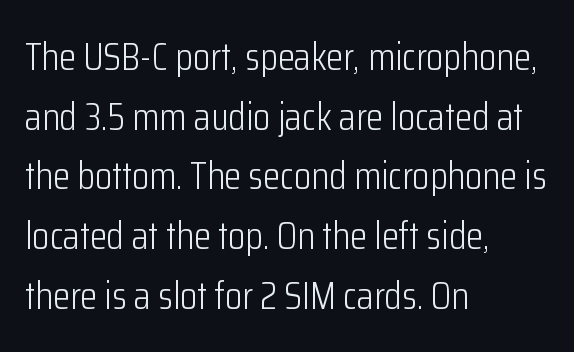
{"serif": "no", "italic": "no", "bold": "no", "weight": "light", "width": "condensed", "stroke_contrast": "low", "x_height": "medium", "monospaced": "no", "underline": "no", "align": "left", "line_spacing": "normal", "line_spacing_ratio": 1.53, "letter_spacing": "normal", "letter_spacing_em": 0.0, "glyph_px": 39}
